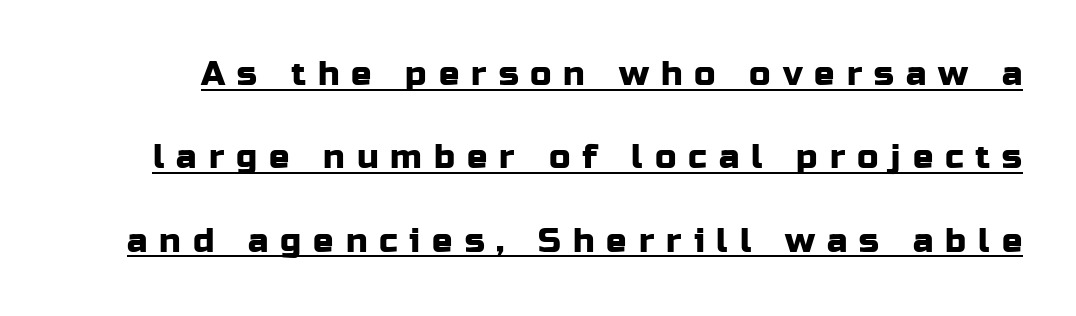
Q: Is the text italic (slanted)? A: No, it is upright.
Q: Is the typeface a serif or a sans-serif typeface? A: Sans-serif.
Q: Is the text underlined? A: Yes.
Q: Is the spacing between letters normal or unusually wide? A: Unusually wide.
Q: Is the spacing between lines tight, normal or loose? A: Loose.
Q: Width (condensed, normal, or wide)? A: Normal.
Q: Stroke contrast? A: Low.
Q: x-height? A: Medium.
Q: Monospaced? A: No.
